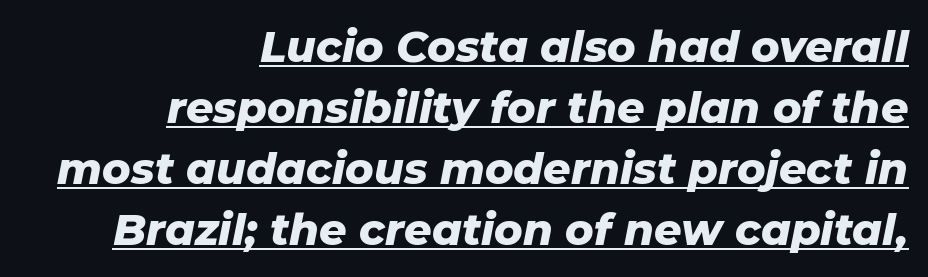
The image shows 43 px heavy type, italic (leaning right); set right-aligned, normal line spacing (1.42x), normal letter spacing, underlined; low stroke contrast and a medium x-height.
